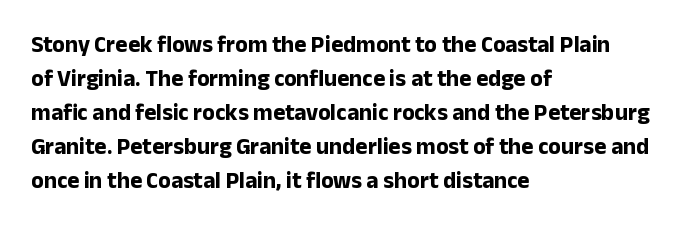
Q: Is the text bold? A: Yes.
Q: Is the text italic (slanted)? A: No, it is upright.
Q: Is the text underlined? A: No.
Q: How is the paragraph aligned? A: Left-aligned.
Q: Is the spacing between letters normal or unusually wide? A: Normal.
Q: Is the spacing between lines tight, normal or loose? A: Normal.
